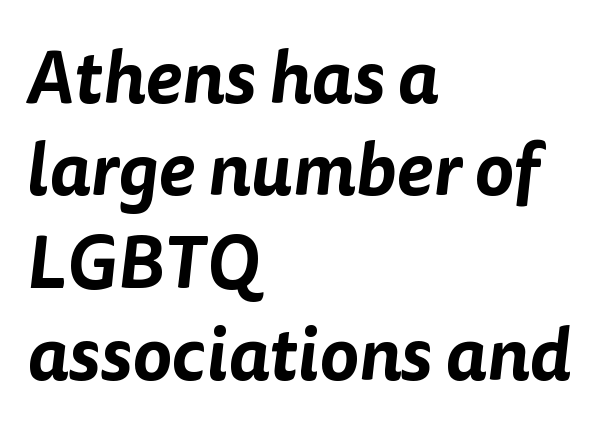
{"serif": "no", "width": "normal", "stroke_contrast": "low", "x_height": "medium", "monospaced": "no", "underline": "no", "align": "left", "line_spacing": "normal", "line_spacing_ratio": 1.25, "letter_spacing": "normal", "letter_spacing_em": 0.0, "glyph_px": 74}
